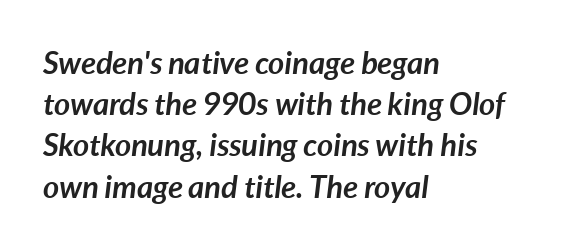
The image shows 31 px semibold type, italic (leaning right); set left-aligned, normal line spacing (1.33x), normal letter spacing, not underlined; low stroke contrast and a medium x-height.
